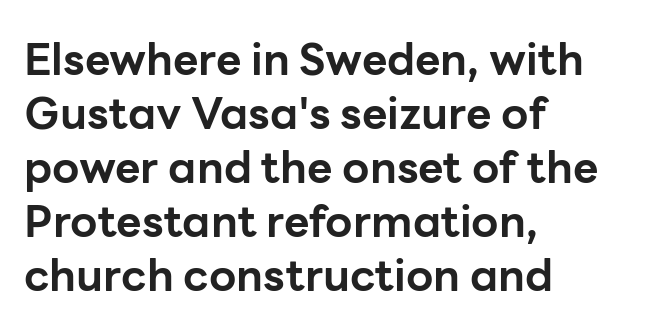
Q: Is the text bold? A: Yes.
Q: Is the text italic (slanted)? A: No, it is upright.
Q: Is the typeface a serif or a sans-serif typeface? A: Sans-serif.
Q: Is the text underlined? A: No.
Q: How is the paragraph aligned? A: Left-aligned.
Q: Is the spacing between letters normal or unusually wide? A: Normal.
Q: Width (condensed, normal, or wide)? A: Normal.
Q: Stroke contrast? A: Low.
Q: x-height? A: Medium.
Q: Monospaced? A: No.
